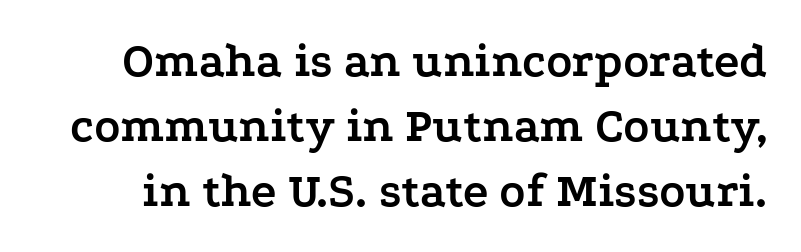
You can tell from the footed stems that serif type was used. The rendering uses a moderate line-height, typical for paragraphs. The passage shown is emphatically bold. Nobody touched the tracking dial on this one. Each row of text sits above clean, open space.
